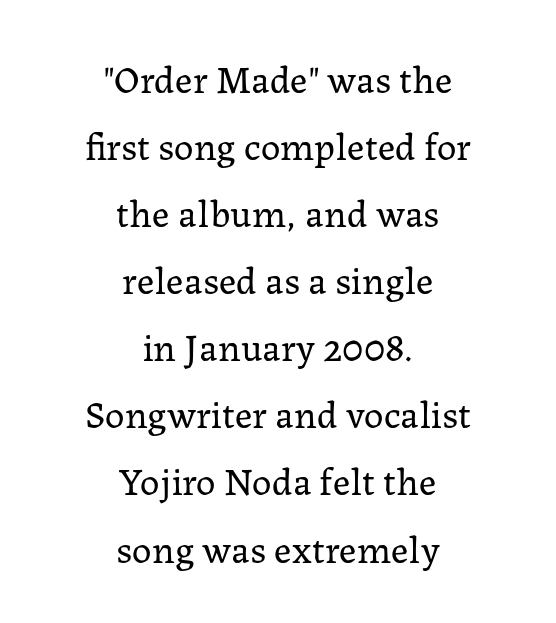
The image shows 39 px regular-weight serif type, upright; set centered, line spacing 1.72x, normal letter spacing, not underlined; low stroke contrast and a medium x-height.
